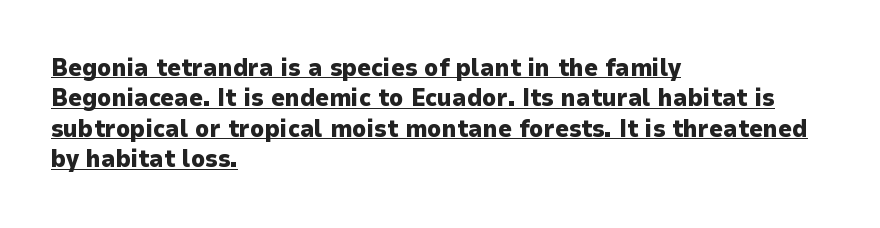
Q: Is the text bold? A: Yes.
Q: Is the text italic (slanted)? A: No, it is upright.
Q: Is the text underlined? A: Yes.
Q: How is the paragraph aligned? A: Left-aligned.
Q: Is the spacing between letters normal or unusually wide? A: Normal.
Q: Is the spacing between lines tight, normal or loose? A: Normal.
